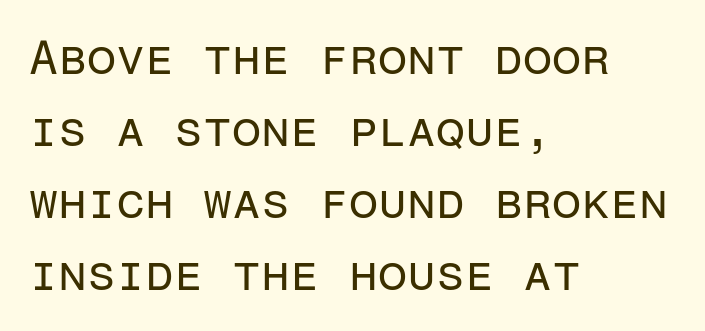
The image shows 47 px regular-weight sans-serif type, upright, monospaced; set left-aligned, normal line spacing (1.53x), normal letter spacing, not underlined; low stroke contrast and a medium x-height.
